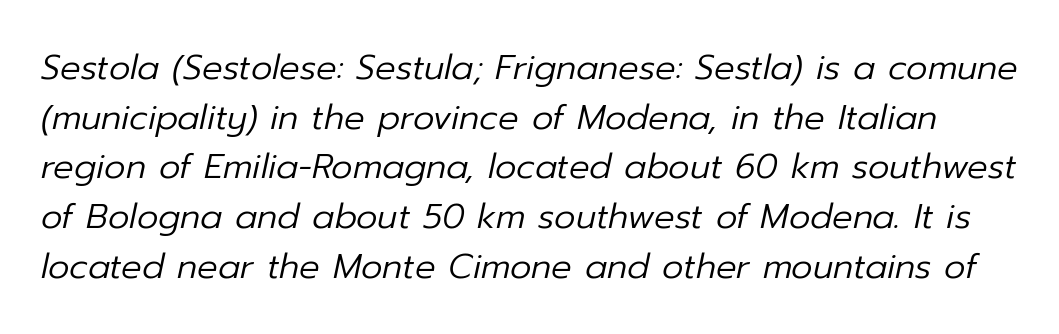
The image shows 34 px regular-weight type, italic (leaning right); set normal line spacing (1.46x), normal letter spacing, not underlined; low stroke contrast and a medium x-height.
